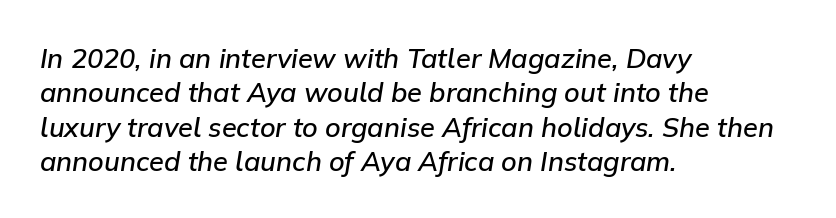
{"italic": "yes", "lean": "right", "slant_degrees": 9, "bold": "semi", "underline": "no", "align": "left", "line_spacing": "normal", "line_spacing_ratio": 1.27, "letter_spacing": "normal", "letter_spacing_em": 0.0, "glyph_px": 27}
